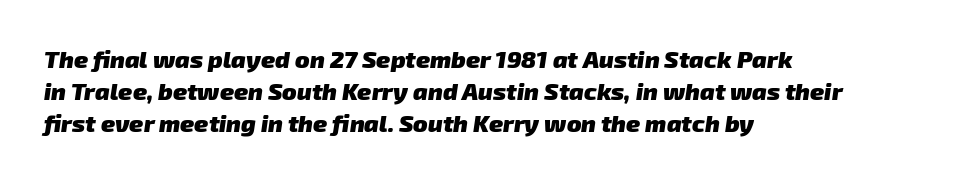
Q: Is the text bold? A: Yes.
Q: Is the text underlined? A: No.
Q: How is the paragraph aligned? A: Left-aligned.
Q: Is the spacing between letters normal or unusually wide? A: Normal.
Q: Is the spacing between lines tight, normal or loose? A: Normal.
